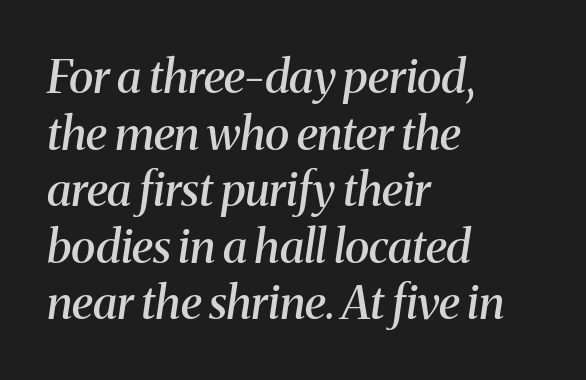
The image shows 46 px semibold serif type, italic (leaning right); set left-aligned, line spacing 1.23x, normal letter spacing, not underlined; medium stroke contrast and a medium x-height.
